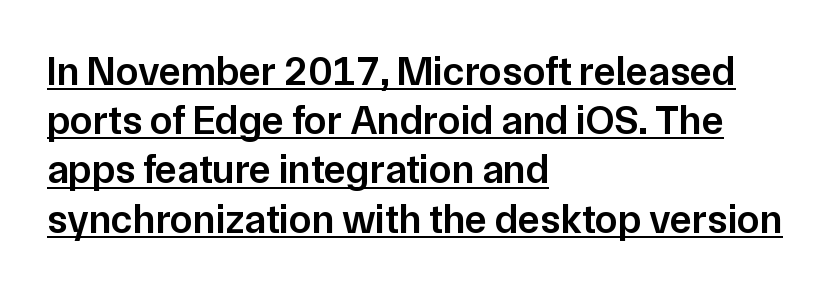
Q: Is the text bold? A: Semi-bold.
Q: Is the text italic (slanted)? A: No, it is upright.
Q: Is the typeface a serif or a sans-serif typeface? A: Sans-serif.
Q: Is the text underlined? A: Yes.
Q: How is the paragraph aligned? A: Left-aligned.
Q: Is the spacing between letters normal or unusually wide? A: Normal.
Q: Width (condensed, normal, or wide)? A: Normal.
Q: Stroke contrast? A: Low.
Q: x-height? A: Medium.
Q: Monospaced? A: No.
